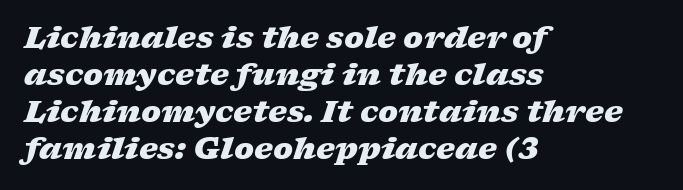
{"italic": "yes", "lean": "right", "slant_degrees": 17, "bold": "yes", "weight": "heavy", "width": "wide", "stroke_contrast": "low", "x_height": "medium", "monospaced": "no", "underline": "no", "align": "left", "line_spacing_ratio": 1.23, "letter_spacing": "normal", "letter_spacing_em": 0.0, "glyph_px": 30}
